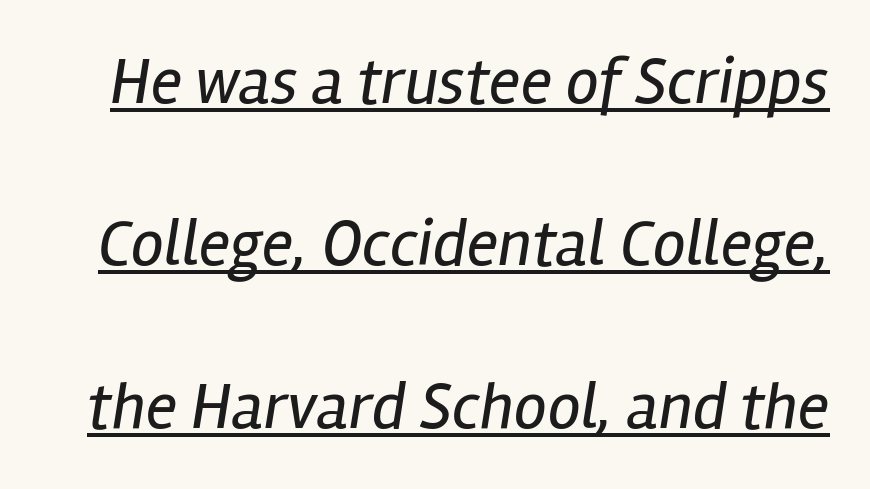
{"italic": "yes", "lean": "right", "slant_degrees": 12, "bold": "no", "weight": "regular", "width": "condensed", "stroke_contrast": "low", "x_height": "medium", "monospaced": "no", "underline": "yes", "line_spacing": "loose", "line_spacing_ratio": 2.46, "letter_spacing": "normal", "letter_spacing_em": 0.0, "glyph_px": 66}
